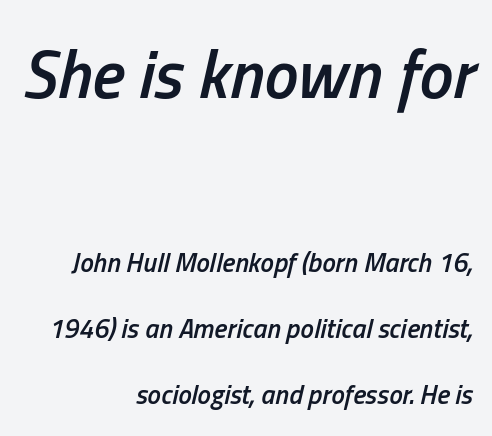
The image shows 68 px semibold, condensed type, italic (leaning right); set right-aligned, loose line spacing (2.45x), normal letter spacing, not underlined; the first (top) block is 2.52x larger; low stroke contrast and a medium x-height.
